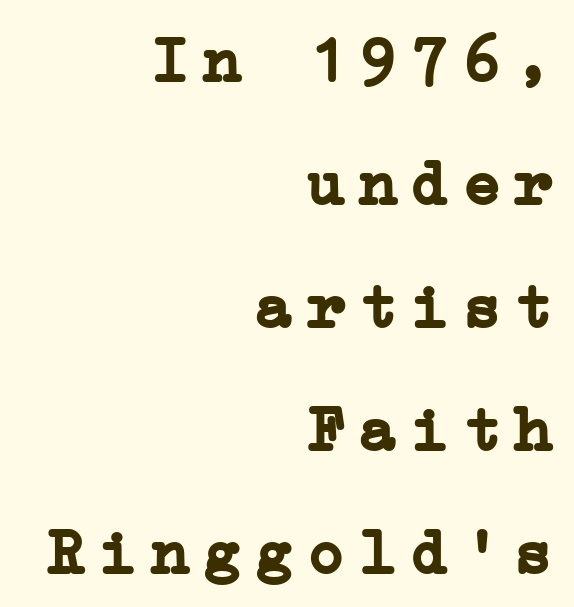
The image shows 64 px semibold serif type, upright; set right-aligned, loose line spacing (1.92x), unusually wide letter spacing (+0.21 em), not underlined; low stroke contrast and a medium x-height.
